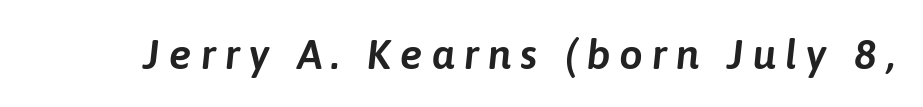
Q: Is the text italic (slanted)? A: Yes, it leans right by about 6 degrees.
Q: Is the text underlined? A: No.
Q: Is the spacing between letters normal or unusually wide? A: Unusually wide.
Q: Width (condensed, normal, or wide)? A: Normal.
Q: Stroke contrast? A: Low.
Q: x-height? A: Medium.
Q: Monospaced? A: No.
